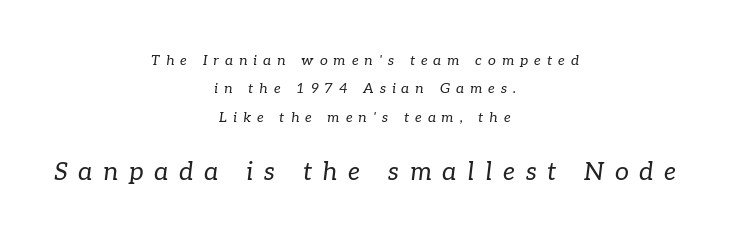
{"italic": "yes", "lean": "right", "slant_degrees": 7, "bold": "no", "underline": "no", "align": "center", "line_spacing": "loose", "line_spacing_ratio": 2.03, "letter_spacing": "wide", "letter_spacing_em": 0.43, "larger_block": "second", "size_ratio": 1.79, "glyph_px": 25}
